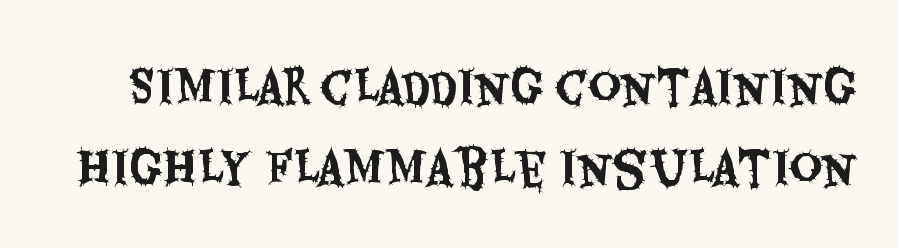
Q: Is the text italic (slanted)? A: No, it is upright.
Q: Is the typeface a serif or a sans-serif typeface? A: Sans-serif.
Q: Is the text underlined? A: No.
Q: Is the spacing between letters normal or unusually wide? A: Normal.
Q: Width (condensed, normal, or wide)? A: Condensed.
Q: Stroke contrast? A: Medium.
Q: x-height? A: Large.
Q: Monospaced? A: No.
